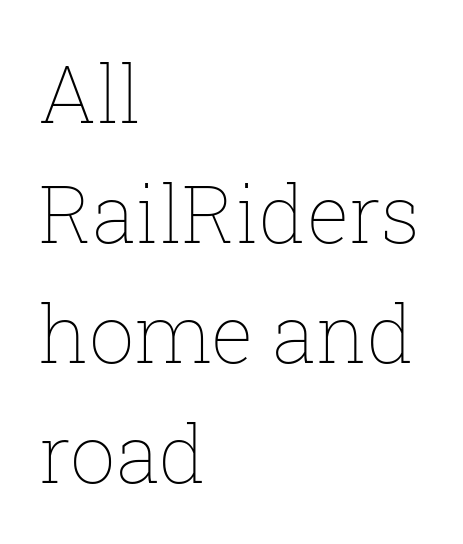
Q: Is the text bold? A: No.
Q: Is the text italic (slanted)? A: No, it is upright.
Q: Is the text underlined? A: No.
Q: How is the paragraph aligned? A: Left-aligned.
Q: Is the spacing between letters normal or unusually wide? A: Normal.
Q: Is the spacing between lines tight, normal or loose? A: Normal.
Q: Width (condensed, normal, or wide)? A: Normal.
Q: Stroke contrast? A: Low.
Q: x-height? A: Medium.
Q: Monospaced? A: No.
